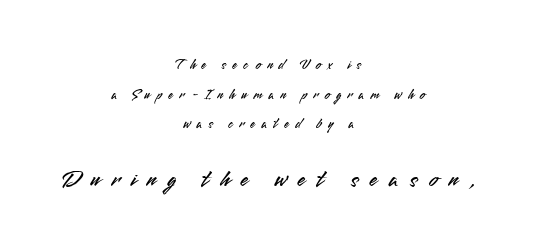
Q: Is the text italic (slanted)? A: Yes.
Q: Is the text underlined? A: No.
Q: How is the paragraph aligned? A: Centered.
Q: Is the spacing between letters normal or unusually wide? A: Unusually wide.
Q: Is the spacing between lines tight, normal or loose? A: Loose.
Q: Which block of text is set in a larger size, the first (top) or the second (bottom)? A: The second (bottom) one.
